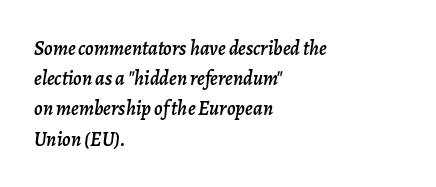
Q: Is the text italic (slanted)? A: Yes, it leans right by about 7 degrees.
Q: Is the text underlined? A: No.
Q: How is the paragraph aligned? A: Left-aligned.
Q: Is the spacing between letters normal or unusually wide? A: Normal.
Q: Is the spacing between lines tight, normal or loose? A: Normal.
